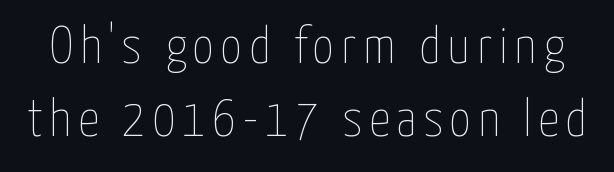
{"italic": "no", "bold": "no", "weight": "thin", "width": "condensed", "stroke_contrast": "low", "x_height": "medium", "monospaced": "no", "underline": "no", "line_spacing": "normal", "line_spacing_ratio": 1.41, "glyph_px": 52}
